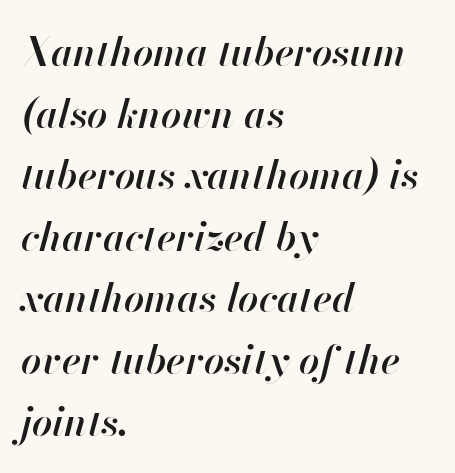
The image shows 40 px semibold type, italic (leaning right); set left-aligned, normal line spacing (1.54x), normal letter spacing, not underlined; high stroke contrast and a small x-height.
